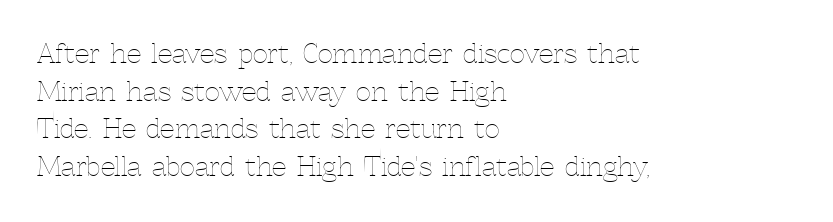
The image shows 26 px text type, upright; set left-aligned, normal line spacing (1.45x), normal letter spacing, not underlined.
